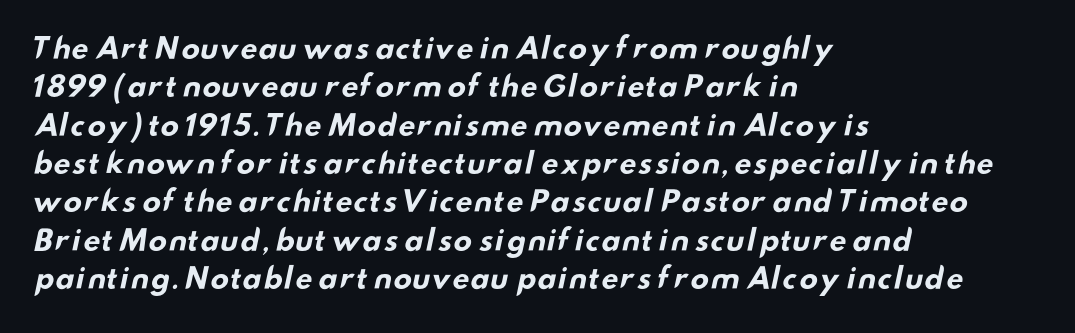
{"serif": "no", "bold": "yes", "weight": "bold", "width": "wide", "stroke_contrast": "low", "x_height": "small", "monospaced": "no", "underline": "no", "align": "left", "line_spacing": "normal", "line_spacing_ratio": 1.37, "letter_spacing": "normal", "letter_spacing_em": 0.0, "glyph_px": 28}
